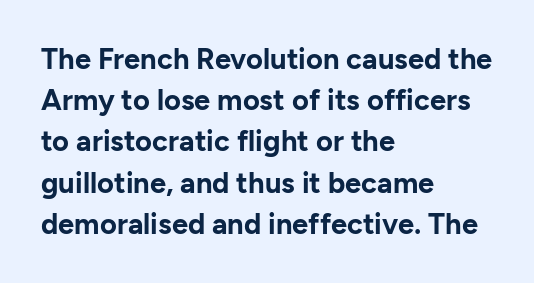
Q: Is the text bold? A: Yes.
Q: Is the text italic (slanted)? A: No, it is upright.
Q: Is the typeface a serif or a sans-serif typeface? A: Sans-serif.
Q: Is the text underlined? A: No.
Q: How is the paragraph aligned? A: Left-aligned.
Q: Is the spacing between letters normal or unusually wide? A: Normal.
Q: Is the spacing between lines tight, normal or loose? A: Normal.
Q: Width (condensed, normal, or wide)? A: Normal.
Q: Stroke contrast? A: Low.
Q: x-height? A: Medium.
Q: Monospaced? A: No.
